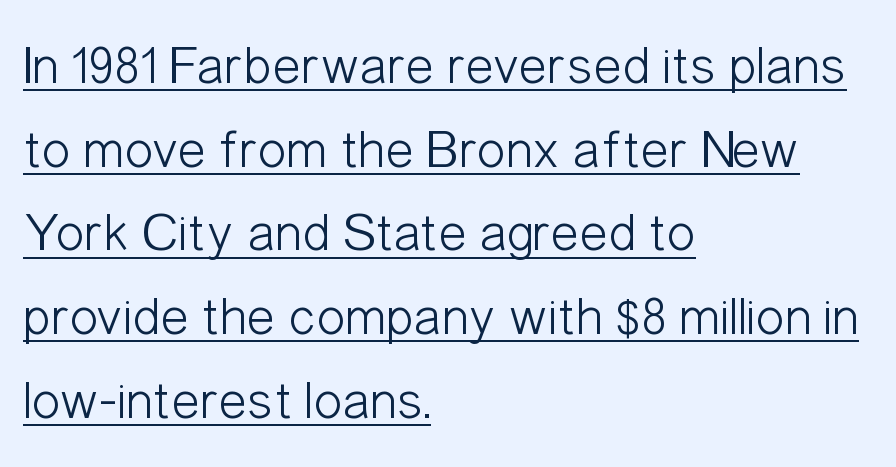
The image shows 54 px light, condensed sans-serif type, upright; set left-aligned, normal line spacing (1.55x), normal letter spacing, underlined; low stroke contrast and a medium x-height.
